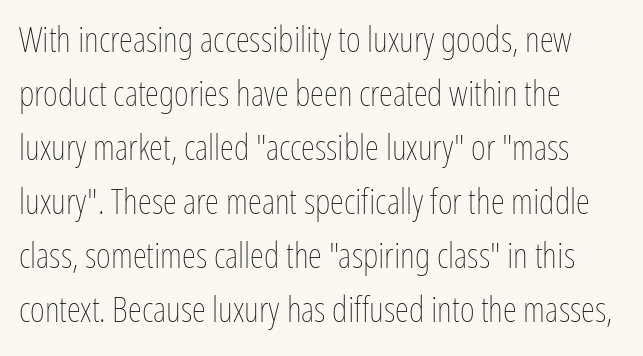
Q: Is the text bold? A: No.
Q: Is the text italic (slanted)? A: No, it is upright.
Q: Is the text underlined? A: No.
Q: How is the paragraph aligned? A: Left-aligned.
Q: Is the spacing between letters normal or unusually wide? A: Normal.
Q: Is the spacing between lines tight, normal or loose? A: Normal.
Q: Width (condensed, normal, or wide)? A: Condensed.
Q: Stroke contrast? A: Low.
Q: x-height? A: Medium.
Q: Monospaced? A: No.
